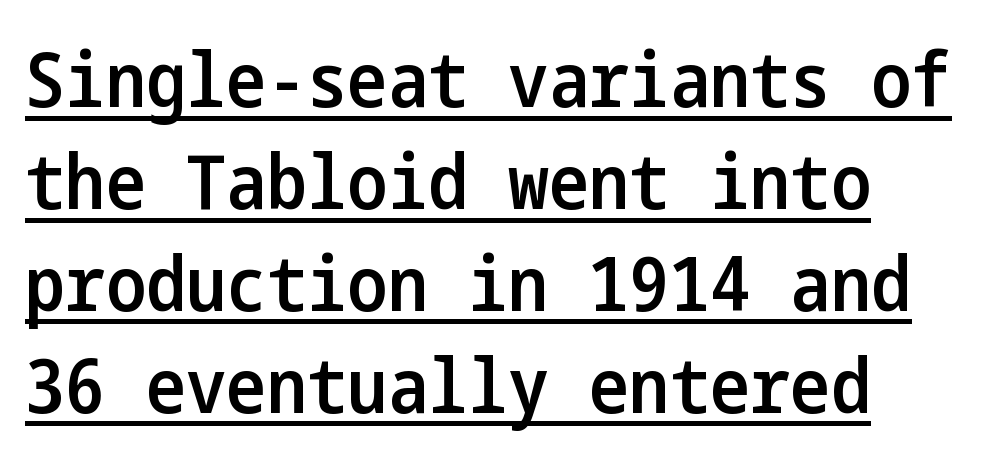
The image shows 76 px semibold, condensed sans-serif type, upright; set left-aligned, normal line spacing (1.34x), normal letter spacing, underlined; low stroke contrast and a medium x-height.
